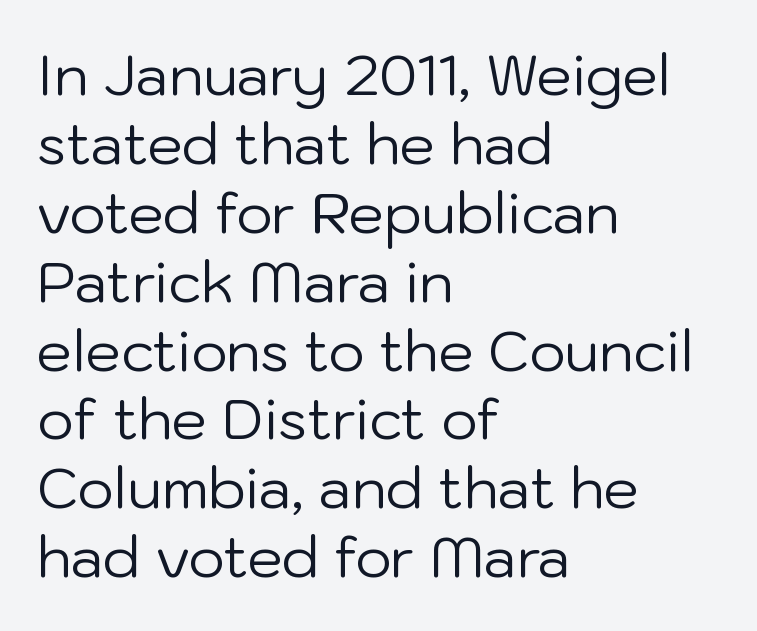
Q: Is the text bold? A: No.
Q: Is the text italic (slanted)? A: No, it is upright.
Q: Is the typeface a serif or a sans-serif typeface? A: Sans-serif.
Q: Is the text underlined? A: No.
Q: How is the paragraph aligned? A: Left-aligned.
Q: Is the spacing between letters normal or unusually wide? A: Normal.
Q: Width (condensed, normal, or wide)? A: Normal.
Q: Stroke contrast? A: Low.
Q: x-height? A: Medium.
Q: Monospaced? A: No.
